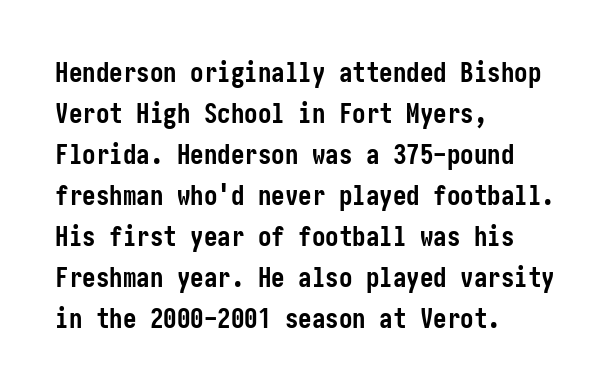
{"italic": "no", "bold": "yes", "underline": "no", "align": "left", "line_spacing": "normal", "line_spacing_ratio": 1.52, "letter_spacing": "normal", "letter_spacing_em": 0.0, "glyph_px": 27}
